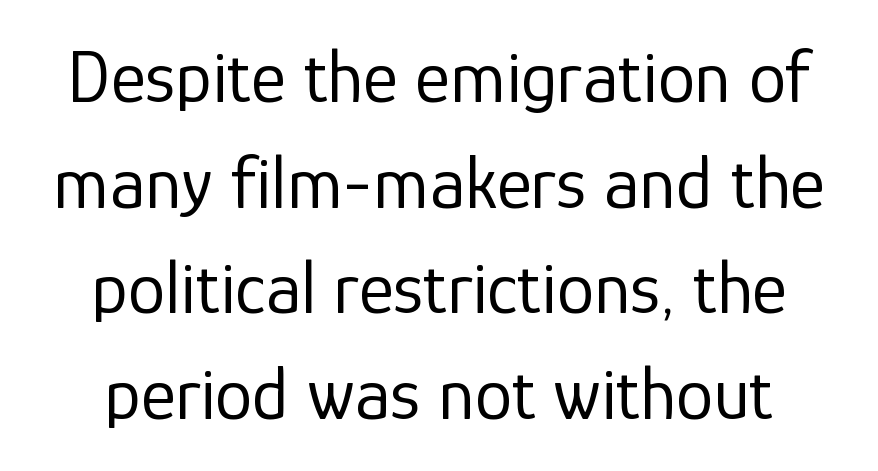
{"serif": "no", "italic": "no", "bold": "no", "weight": "regular", "width": "normal", "stroke_contrast": "low", "x_height": "medium", "monospaced": "no", "underline": "no", "line_spacing": "normal", "line_spacing_ratio": 1.41, "letter_spacing": "normal", "letter_spacing_em": 0.0, "glyph_px": 75}
